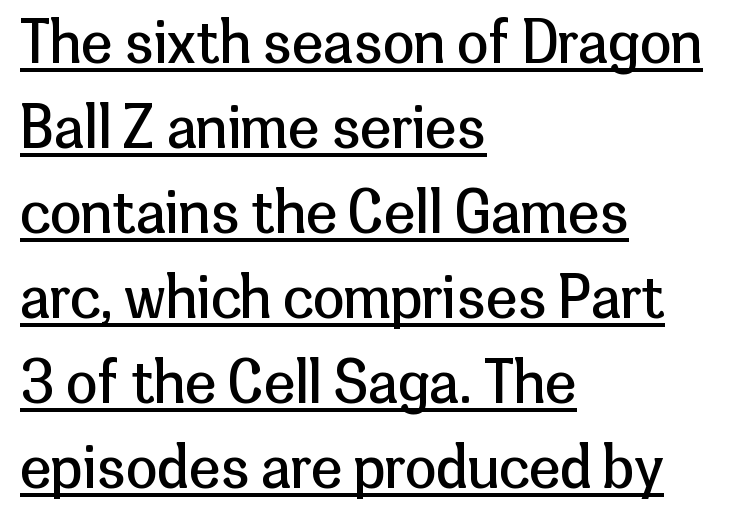
{"serif": "no", "italic": "no", "bold": "no", "weight": "regular", "width": "normal", "stroke_contrast": "low", "x_height": "medium", "monospaced": "no", "underline": "yes", "align": "left", "line_spacing": "normal", "line_spacing_ratio": 1.49, "letter_spacing": "normal", "letter_spacing_em": 0.0, "glyph_px": 57}
